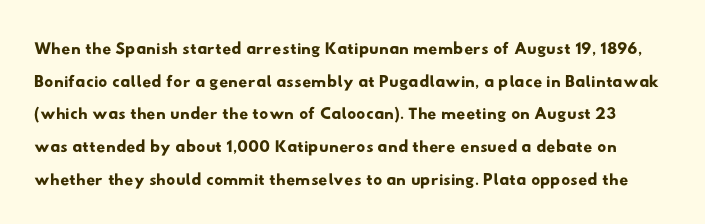
The rendering keeps characters at their native spacing. Does the leading feel generous? No, just average. Honestly, there is no underline to notice here at all.
